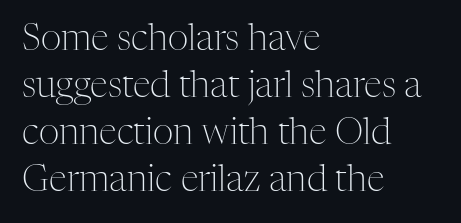
The image shows 36 px light serif type, upright; set left-aligned, normal line spacing (1.31x), normal letter spacing, not underlined; medium stroke contrast and a medium x-height.
